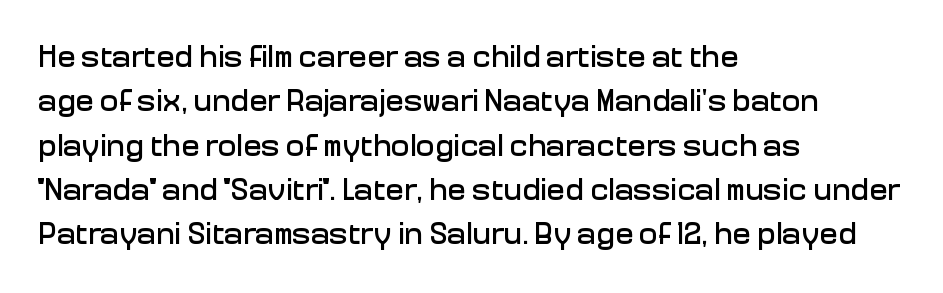
Q: Is the text italic (slanted)? A: No, it is upright.
Q: Is the typeface a serif or a sans-serif typeface? A: Sans-serif.
Q: Is the text underlined? A: No.
Q: How is the paragraph aligned? A: Left-aligned.
Q: Is the spacing between letters normal or unusually wide? A: Normal.
Q: Is the spacing between lines tight, normal or loose? A: Normal.
Q: Width (condensed, normal, or wide)? A: Normal.
Q: Stroke contrast? A: Low.
Q: x-height? A: Medium.
Q: Monospaced? A: No.
